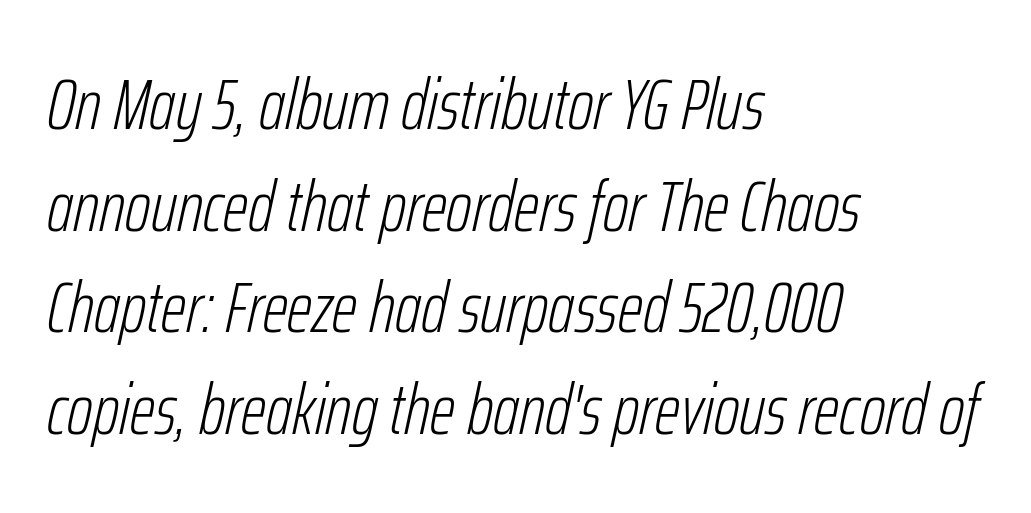
Q: Is the text bold? A: No.
Q: Is the text italic (slanted)? A: Yes, it leans right by about 12 degrees.
Q: Is the text underlined? A: No.
Q: How is the paragraph aligned? A: Left-aligned.
Q: Is the spacing between letters normal or unusually wide? A: Normal.
Q: Is the spacing between lines tight, normal or loose? A: Normal.
Q: Width (condensed, normal, or wide)? A: Condensed.
Q: Stroke contrast? A: Low.
Q: x-height? A: Medium.
Q: Monospaced? A: No.
